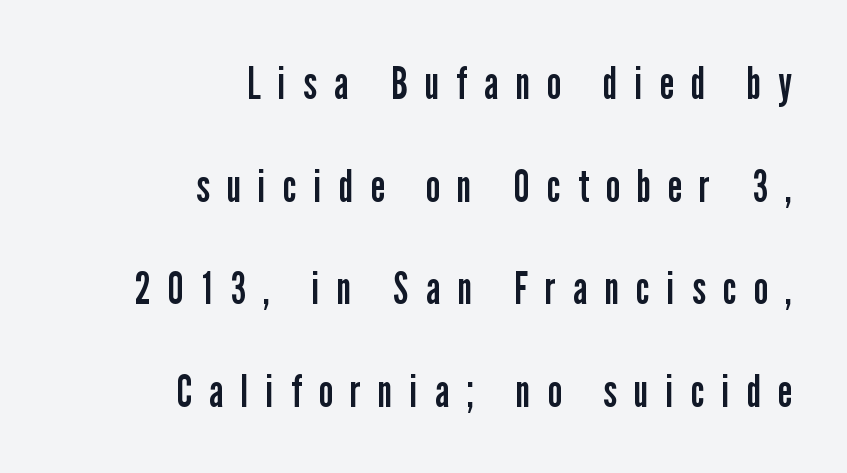
{"serif": "no", "italic": "no", "bold": "no", "weight": "regular", "width": "condensed", "stroke_contrast": "low", "x_height": "medium", "monospaced": "no", "underline": "no", "align": "right", "line_spacing": "loose", "line_spacing_ratio": 2.28, "letter_spacing": "wide", "letter_spacing_em": 0.39, "glyph_px": 45}
